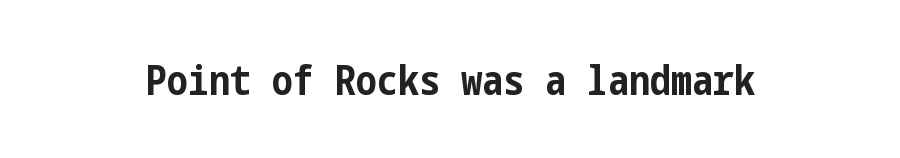
Q: Is the text bold? A: Yes.
Q: Is the text italic (slanted)? A: No, it is upright.
Q: Is the typeface a serif or a sans-serif typeface? A: Sans-serif.
Q: Is the text underlined? A: No.
Q: Is the spacing between letters normal or unusually wide? A: Normal.
Q: Width (condensed, normal, or wide)? A: Condensed.
Q: Stroke contrast? A: Low.
Q: x-height? A: Medium.
